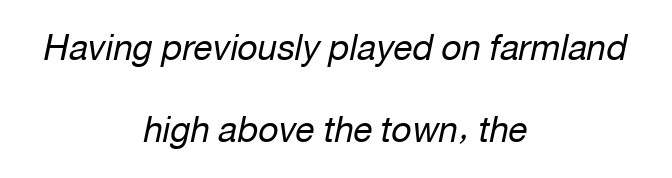
{"italic": "yes", "lean": "right", "slant_degrees": 12, "bold": "no", "weight": "regular", "width": "normal", "stroke_contrast": "low", "x_height": "medium", "monospaced": "no", "underline": "no", "align": "center", "line_spacing": "loose", "line_spacing_ratio": 2.33, "letter_spacing": "normal", "letter_spacing_em": 0.0, "glyph_px": 35}
